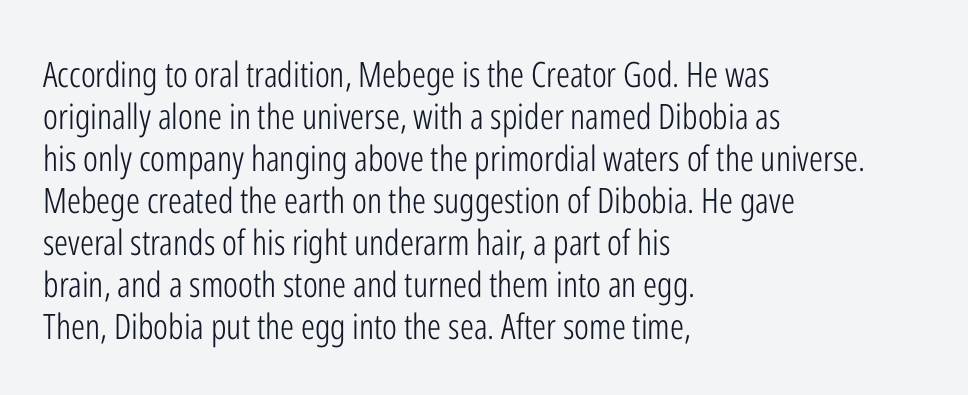
Q: Is the text bold? A: No.
Q: Is the text italic (slanted)? A: No, it is upright.
Q: Is the typeface a serif or a sans-serif typeface? A: Sans-serif.
Q: Is the text underlined? A: No.
Q: How is the paragraph aligned? A: Left-aligned.
Q: Is the spacing between letters normal or unusually wide? A: Normal.
Q: Width (condensed, normal, or wide)? A: Condensed.
Q: Stroke contrast? A: Low.
Q: x-height? A: Medium.
Q: Monospaced? A: No.
